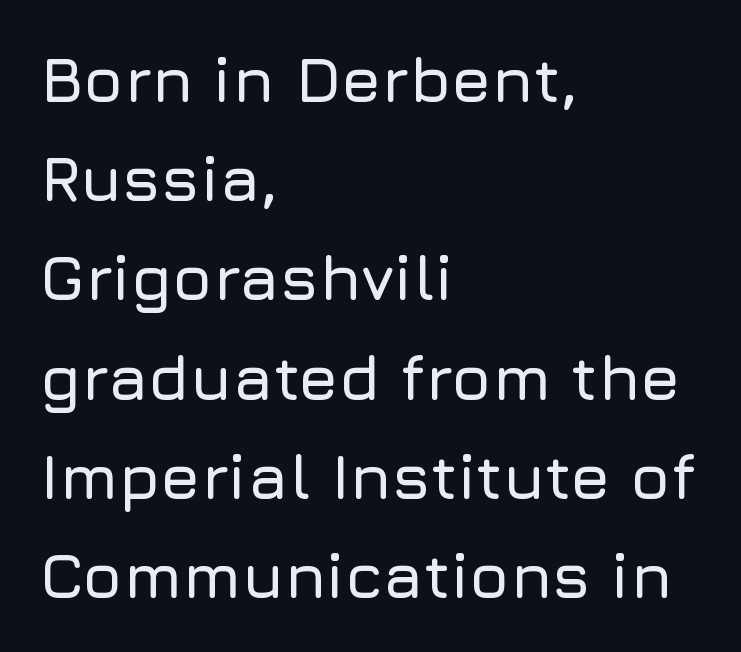
This sample uses an upright cut, with every glyph sitting square on the baseline. The type is set solid horizontally, with unmodified tracking. Grotesque or geometric, the face here clearly has no serifs. Where is the straight margin? On the left.
